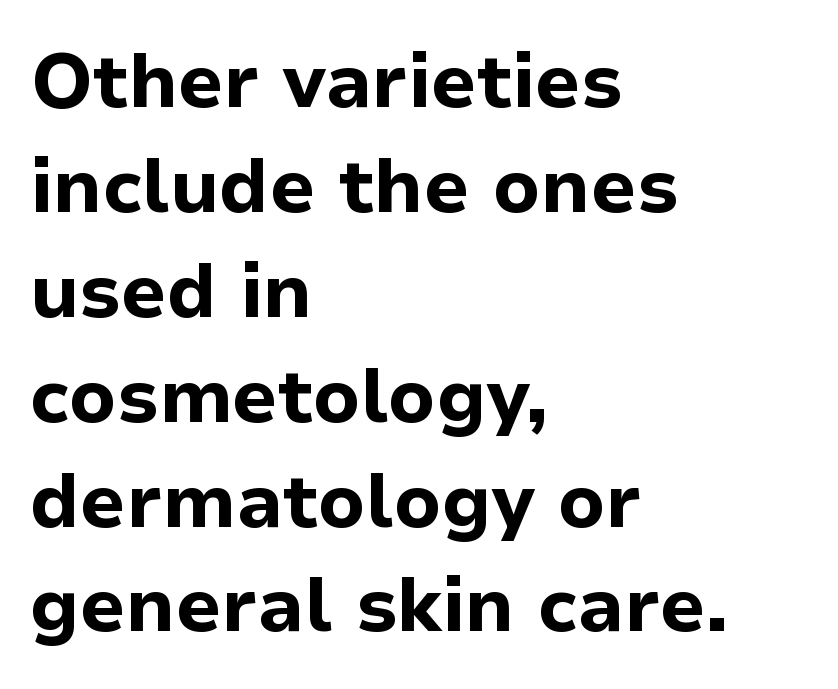
Honestly, there is no underline to notice here at all. Look at the tracking — it's just the regular setting, nothing added. The lines in this sample share a left origin and differ only in where they stop. Set as a true bold cut, around the 700 mark. Every character sits straight up, as roman type does.
